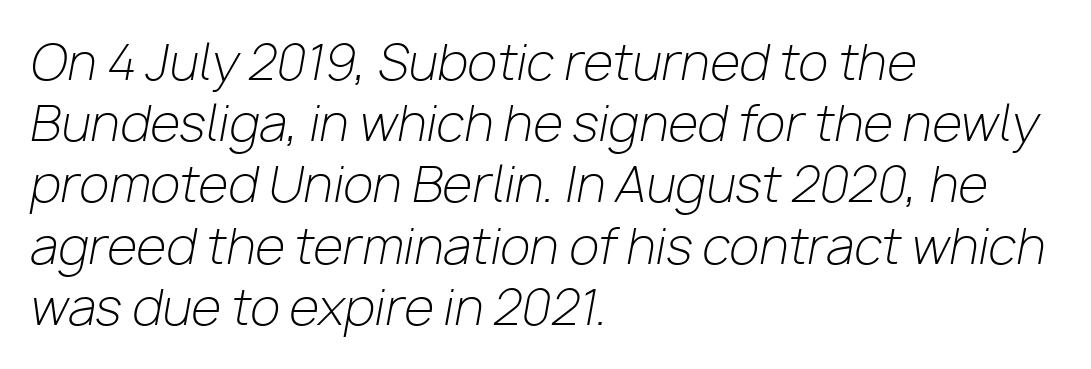
{"italic": "yes", "lean": "right", "slant_degrees": 10, "bold": "no", "weight": "light", "width": "normal", "stroke_contrast": "low", "x_height": "medium", "monospaced": "no", "underline": "no", "align": "left", "line_spacing": "normal", "line_spacing_ratio": 1.25, "letter_spacing": "normal", "letter_spacing_em": 0.0, "glyph_px": 49}
